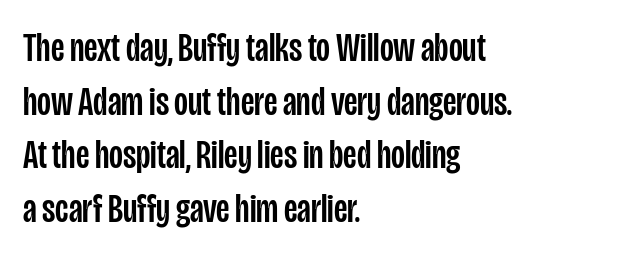
Each letter keeps its own natural width here, so spacing adapts to shape. The baseline area is clear. Observe the absence of serifs on each vertical stroke in this sample. A typesetter would mark this as roman, not italic. How are the letters spaced? Ordinarily, with no added tracking.
